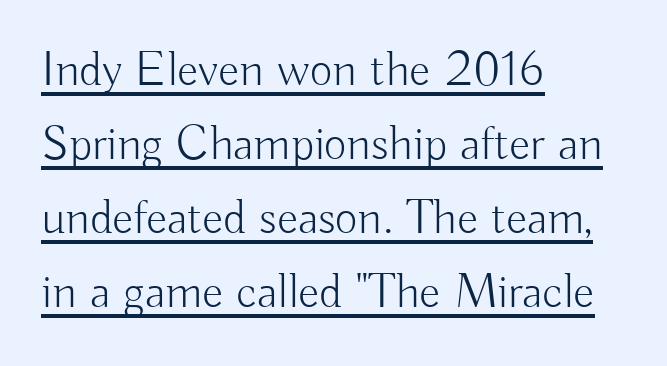
{"serif": "no", "italic": "no", "bold": "no", "weight": "light", "width": "normal", "stroke_contrast": "low", "x_height": "small", "monospaced": "no", "underline": "yes", "align": "left", "line_spacing": "normal", "line_spacing_ratio": 1.51, "letter_spacing": "normal", "letter_spacing_em": 0.0, "glyph_px": 49}
